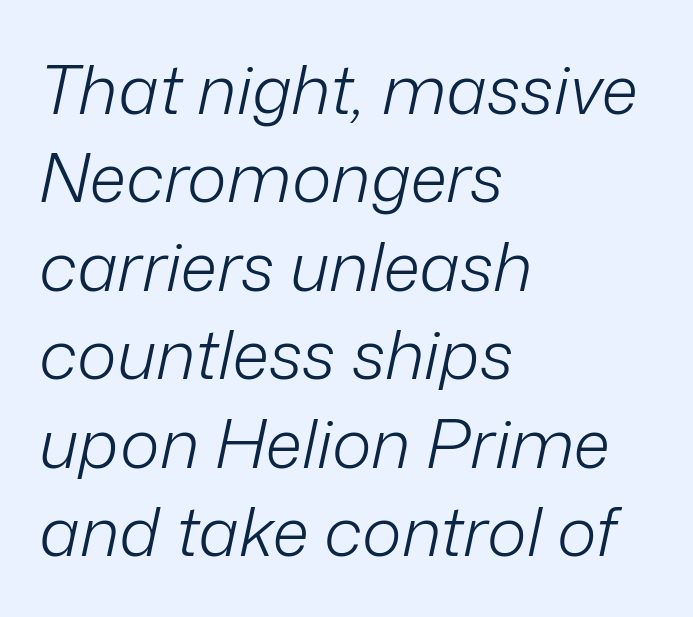
The image shows 68 px light type, italic (leaning right); set left-aligned, normal line spacing (1.3x), normal letter spacing, not underlined; low stroke contrast and a medium x-height.
